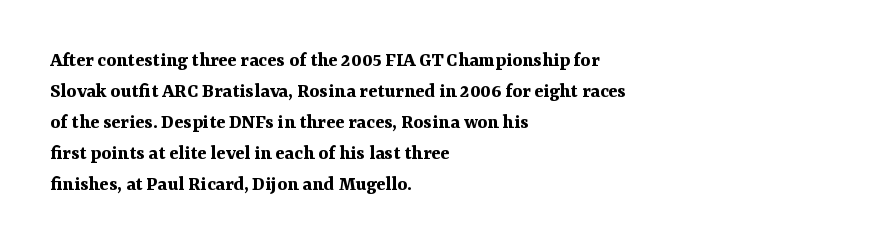
{"italic": "no", "bold": "yes", "underline": "no", "align": "left", "line_spacing": "normal", "line_spacing_ratio": 1.48, "letter_spacing": "normal", "letter_spacing_em": 0.0, "glyph_px": 21}
